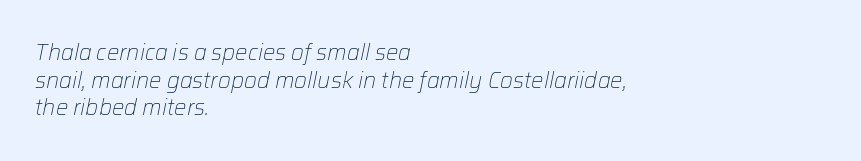
{"italic": "yes", "lean": "right", "slant_degrees": 12, "bold": "no", "underline": "no", "align": "left", "line_spacing": "normal", "line_spacing_ratio": 1.26, "letter_spacing": "normal", "letter_spacing_em": 0.0, "glyph_px": 22}
